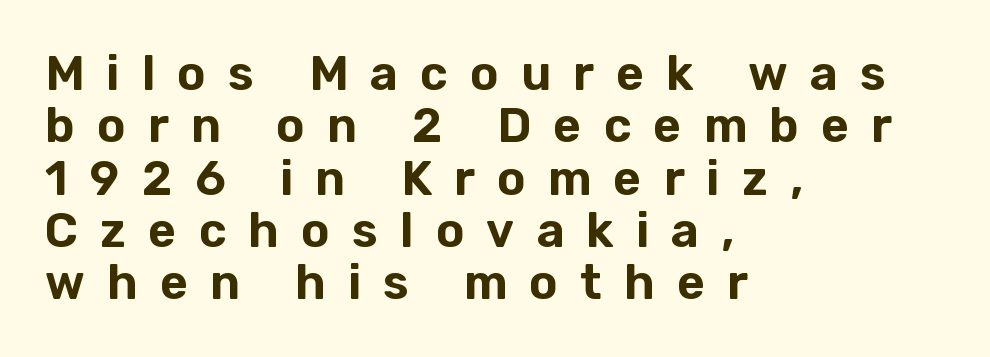
The font's upright variant was chosen for this text. Whoever set this chose condensed vertical rhythm over breathing room. Is this a fixed-width face? No — the glyphs have proportional, varying widths. Nobody drew a line under any word here.
